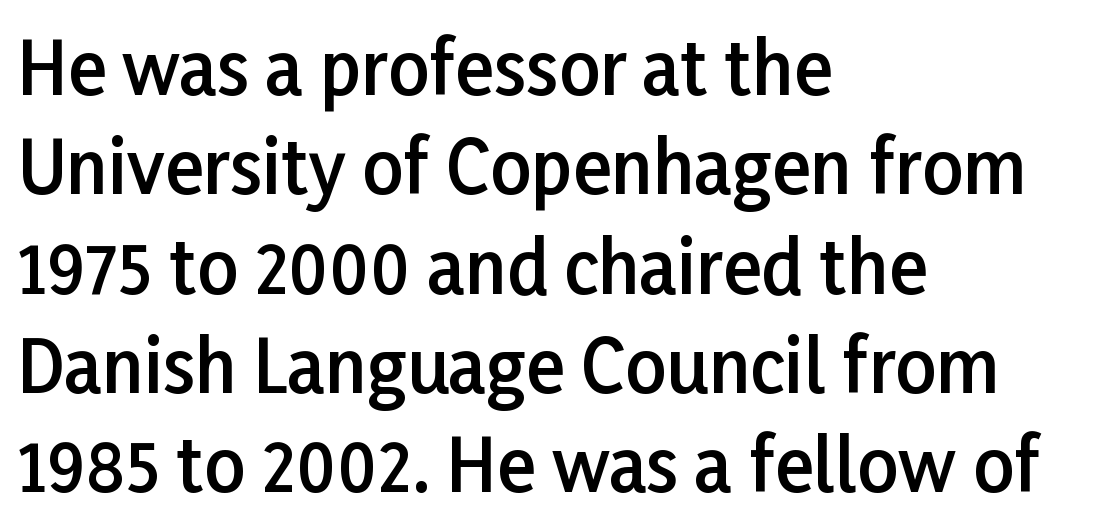
The space between consecutive lines is moderate. Compared with a centered layout, this one pins lines to the left instead. Do the characters align in a grid? No, the font is proportional. The letters carry no serifs — their stems end cleanly without finishing strokes.
